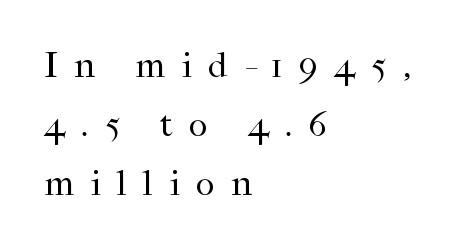
Visually the block forms a straight wall on the left and a jagged coastline on the right. Words float on clear page, feet unadorned. Glyph-to-glyph distance is far greater than everyday printed text. Italic: no, the glyphs are upright roman. Evenly set lines give the paragraph a standard silhouette.
